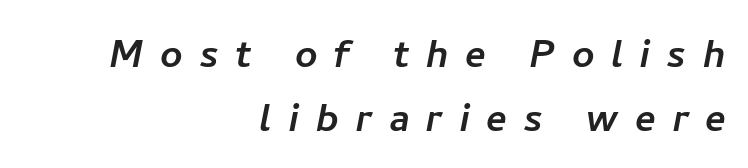
Horizontal bands of white between lines are of average thickness. A student would call this right alignment; a typographer would say flush right, rag left. This is sans-serif lettering, the kind often seen on screens and signage. Compared with typical body copy, the letter spacing here is much looser.
